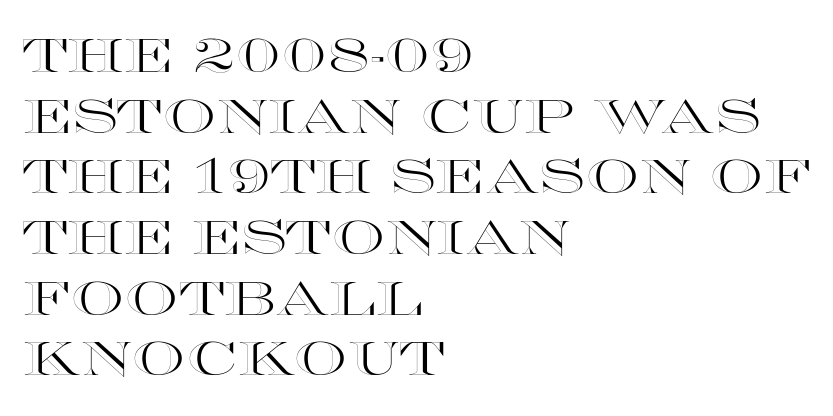
Spacing verdict: proportional, widths tailored to each character. The line-height multiplier appears to be the usual default. Letter spacing: default. Anything drawn beneath the words? Only blank space. Leftover space on each line is placed entirely after the last word. These lines were composed using upright roman letters.
